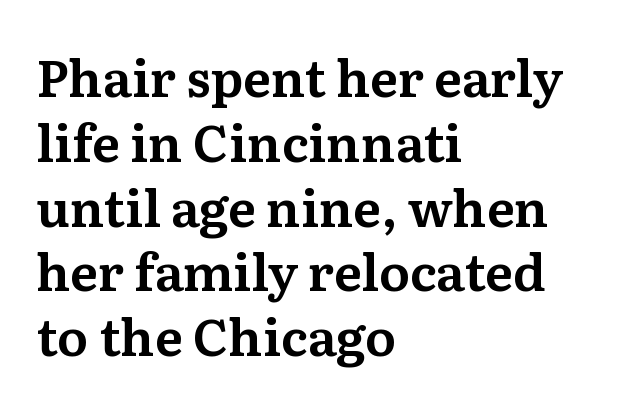
The image shows 51 px serif type, upright; set left-aligned, normal line spacing (1.27x), normal letter spacing, not underlined; medium stroke contrast and a medium x-height.
